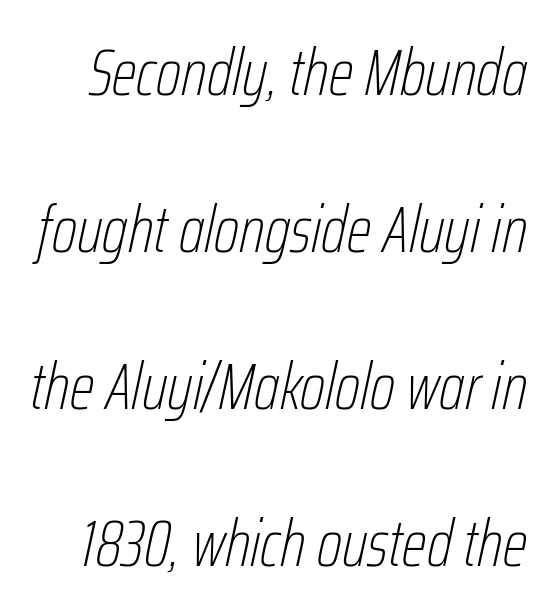
Q: Is the text bold? A: No.
Q: Is the text italic (slanted)? A: Yes, it leans right by about 12 degrees.
Q: Is the text underlined? A: No.
Q: Is the spacing between letters normal or unusually wide? A: Normal.
Q: Is the spacing between lines tight, normal or loose? A: Loose.
Q: Width (condensed, normal, or wide)? A: Condensed.
Q: Stroke contrast? A: Low.
Q: x-height? A: Medium.
Q: Monospaced? A: No.
